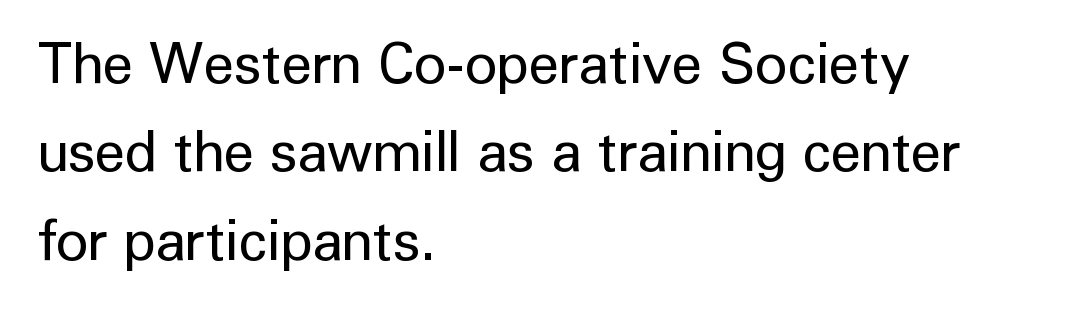
The image shows 56 px regular-weight sans-serif type, upright; set left-aligned, normal line spacing (1.58x), normal letter spacing, not underlined; low stroke contrast and a medium x-height.
